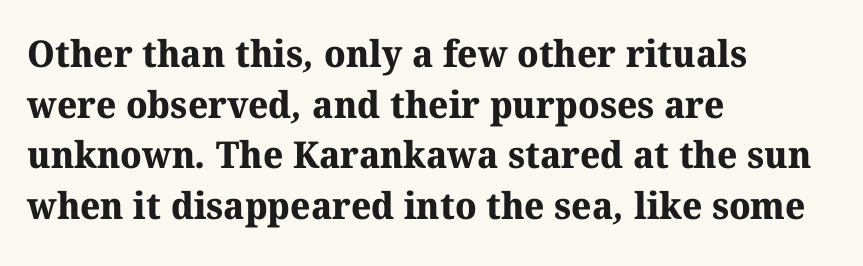
The face used here is proportionally spaced, like ordinary book or web type. Summary of weight: heavy, a full bold. Old-style or modern, the face here clearly has serifs. A clean baseline with only descenders dipping below it.
